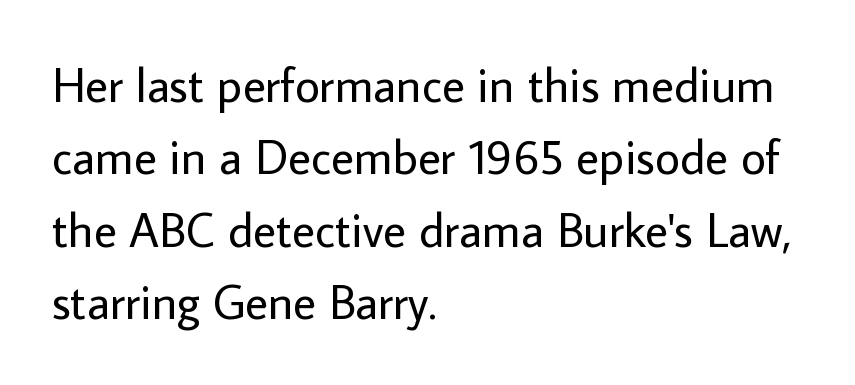
Stroke mass is kept to a normal reading level or below. This is the regular roman posture of the typeface. Leading: standard. Caption: standard tracking, unaltered. A classic flush-left, rag-right setting is used for this passage.
